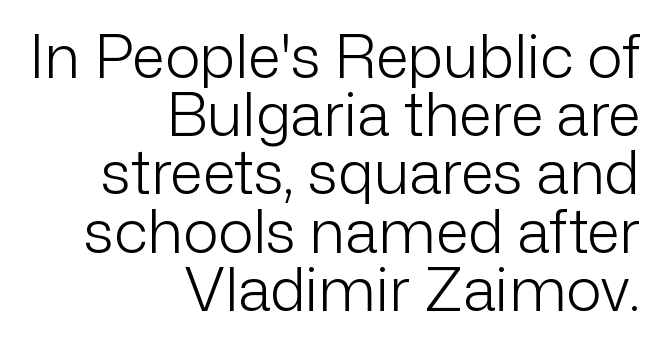
{"serif": "no", "italic": "no", "bold": "no", "weight": "light", "width": "normal", "stroke_contrast": "low", "x_height": "medium", "monospaced": "no", "underline": "no", "align": "right", "line_spacing": "tight", "line_spacing_ratio": 0.97, "letter_spacing": "normal", "letter_spacing_em": 0.0, "glyph_px": 60}
